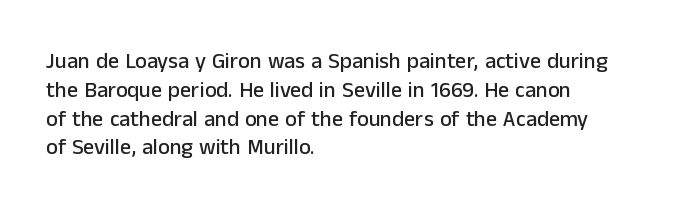
{"italic": "no", "underline": "no", "align": "left", "line_spacing": "normal", "line_spacing_ratio": 1.31, "letter_spacing": "normal", "letter_spacing_em": 0.0, "glyph_px": 22}
